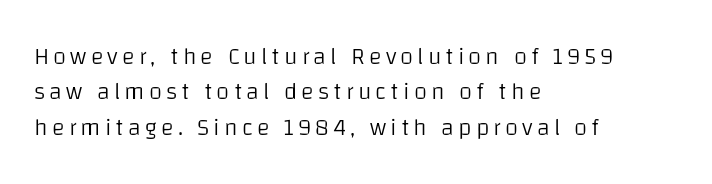
The image shows 24 px text type, upright; set left-aligned, normal line spacing (1.47x), not underlined.
